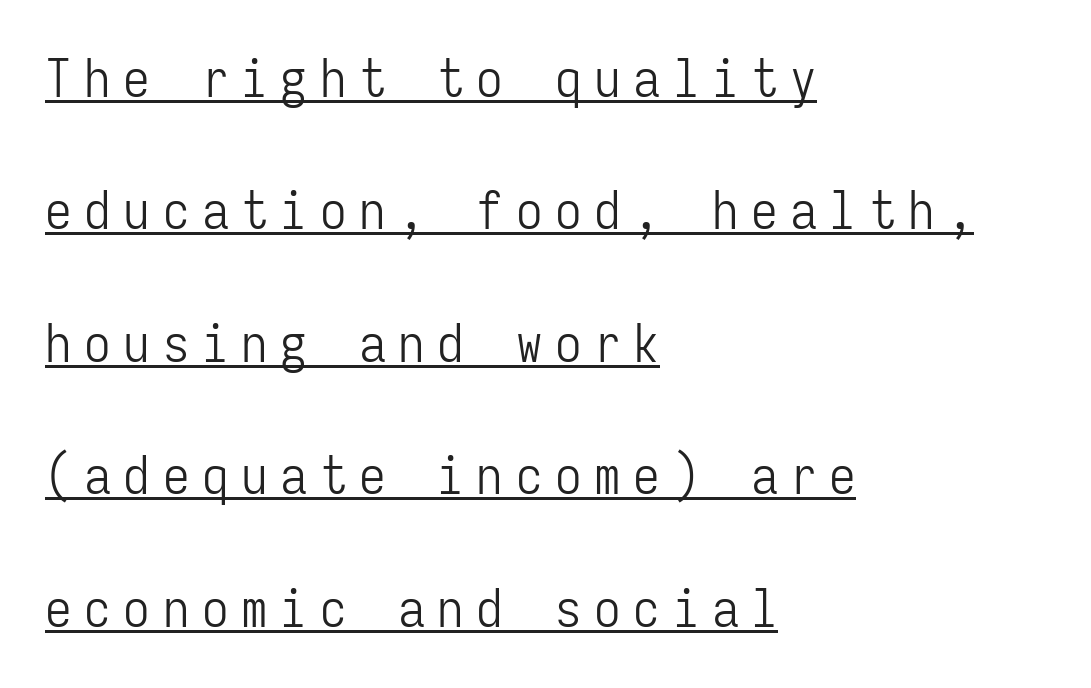
{"serif": "no", "italic": "no", "bold": "no", "weight": "light", "width": "condensed", "stroke_contrast": "low", "x_height": "medium", "monospaced": "yes", "underline": "yes", "align": "left", "line_spacing": "loose", "line_spacing_ratio": 2.5, "letter_spacing": "wide", "letter_spacing_em": 0.24, "glyph_px": 53}
